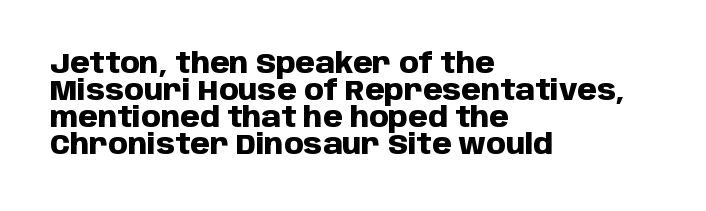
Q: Is the text bold? A: Yes.
Q: Is the text italic (slanted)? A: No, it is upright.
Q: Is the typeface a serif or a sans-serif typeface? A: Sans-serif.
Q: Is the text underlined? A: No.
Q: How is the paragraph aligned? A: Left-aligned.
Q: Is the spacing between letters normal or unusually wide? A: Normal.
Q: Is the spacing between lines tight, normal or loose? A: Tight.
Q: Width (condensed, normal, or wide)? A: Normal.
Q: Stroke contrast? A: Low.
Q: x-height? A: Large.
Q: Monospaced? A: No.
